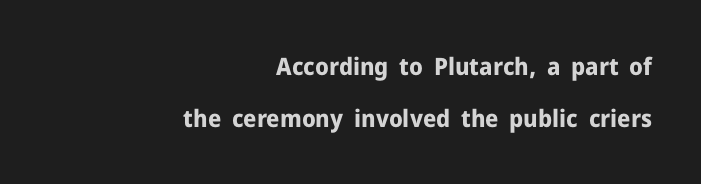
The image shows 24 px bold type, upright; set right-aligned, loose line spacing (2.15x), normal letter spacing, not underlined.
